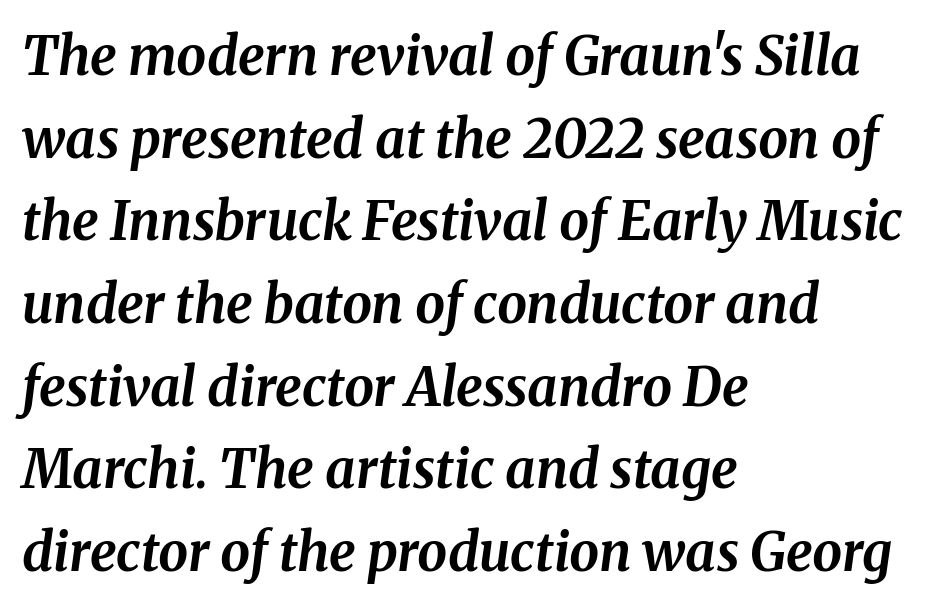
Q: Is the text bold? A: Yes.
Q: Is the text italic (slanted)? A: Yes, it leans right by about 8 degrees.
Q: Is the text underlined? A: No.
Q: How is the paragraph aligned? A: Left-aligned.
Q: Is the spacing between letters normal or unusually wide? A: Normal.
Q: Is the spacing between lines tight, normal or loose? A: Normal.
Q: Width (condensed, normal, or wide)? A: Normal.
Q: Stroke contrast? A: Medium.
Q: x-height? A: Medium.
Q: Monospaced? A: No.
